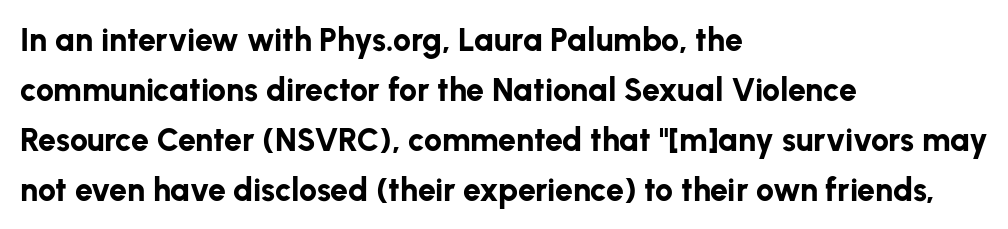
Is this a fixed-width face? No — the glyphs have proportional, varying widths. The line-height multiplier appears to be the usual default. The rendering shows plain stroke endings on the letterforms — a sans-serif design. Emphasis by weight is at full strength: bold.
